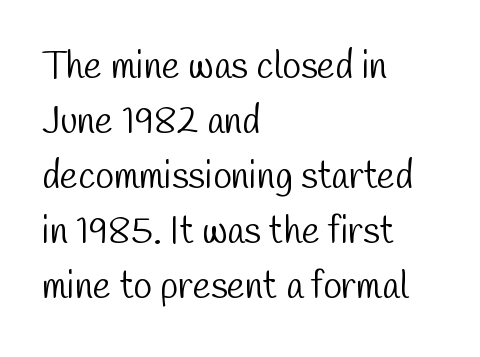
{"serif": "no", "bold": "no", "weight": "light", "width": "condensed", "stroke_contrast": "low", "x_height": "medium", "monospaced": "no", "underline": "no", "align": "left", "line_spacing": "normal", "line_spacing_ratio": 1.45, "letter_spacing": "normal", "letter_spacing_em": 0.0, "glyph_px": 38}
